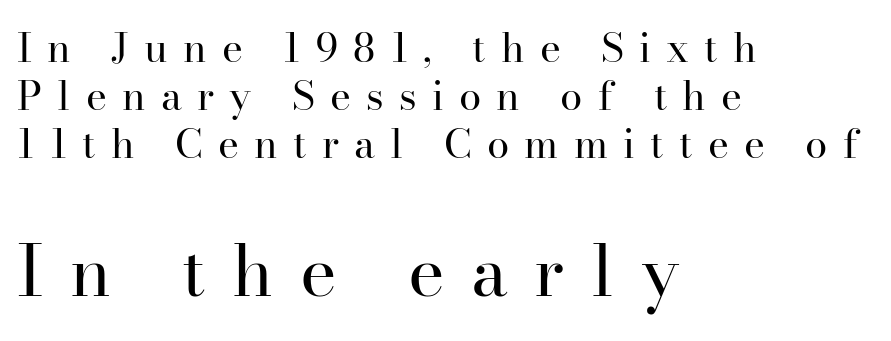
The face used here is seriffed, in the tradition of book romans. No word sits above an underline. Size contrast runs from small at the top to large at the bottom. Caption: multi-line text, flush left, ragged right.
